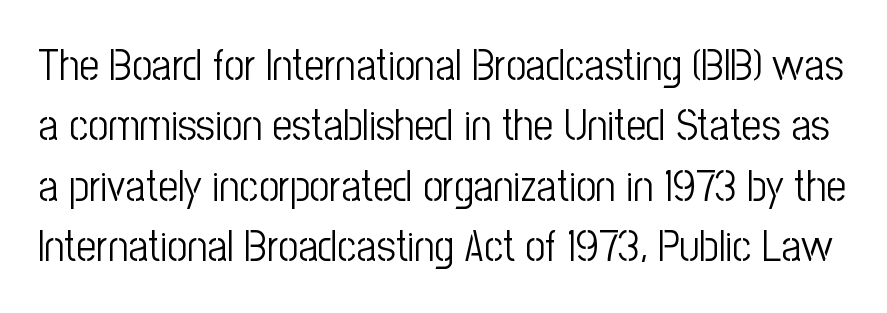
Q: Is the text bold? A: No.
Q: Is the text italic (slanted)? A: No, it is upright.
Q: Is the typeface a serif or a sans-serif typeface? A: Sans-serif.
Q: Is the text underlined? A: No.
Q: Is the spacing between letters normal or unusually wide? A: Normal.
Q: Is the spacing between lines tight, normal or loose? A: Normal.
Q: Width (condensed, normal, or wide)? A: Condensed.
Q: Stroke contrast? A: Low.
Q: x-height? A: Medium.
Q: Monospaced? A: No.
